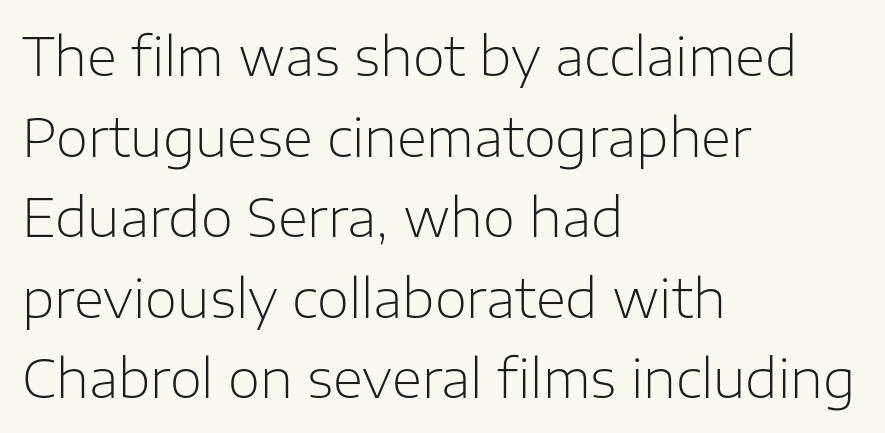
Q: Is the text bold? A: No.
Q: Is the text italic (slanted)? A: No, it is upright.
Q: Is the typeface a serif or a sans-serif typeface? A: Sans-serif.
Q: Is the text underlined? A: No.
Q: How is the paragraph aligned? A: Left-aligned.
Q: Is the spacing between letters normal or unusually wide? A: Normal.
Q: Is the spacing between lines tight, normal or loose? A: Normal.
Q: Width (condensed, normal, or wide)? A: Normal.
Q: Stroke contrast? A: Low.
Q: x-height? A: Medium.
Q: Monospaced? A: No.
